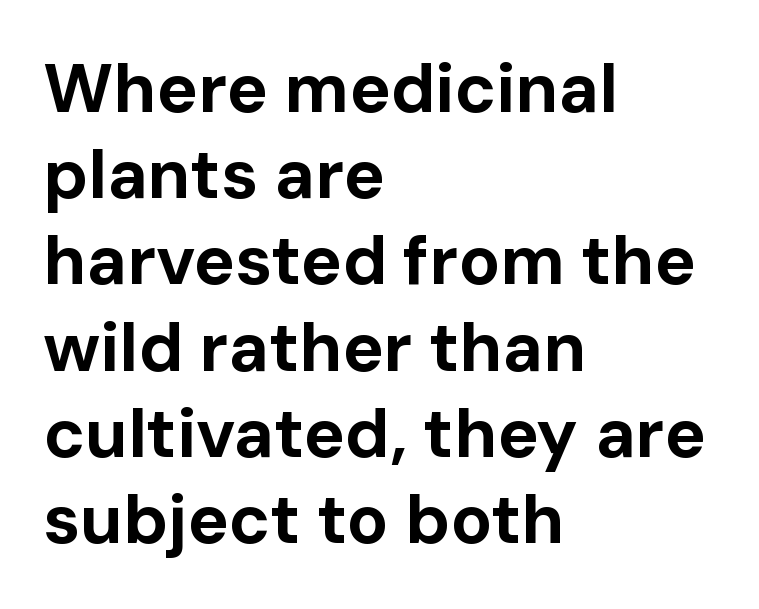
The image shows 69 px bold sans-serif type, upright; set left-aligned, normal line spacing (1.25x), normal letter spacing, not underlined; low stroke contrast and a medium x-height.
